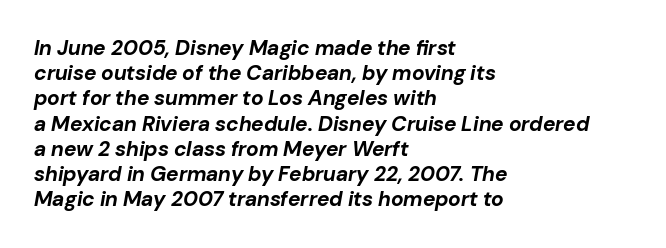
The image shows 21 px bold type, italic (leaning right); set left-aligned, line spacing 1.2x, normal letter spacing, not underlined.
